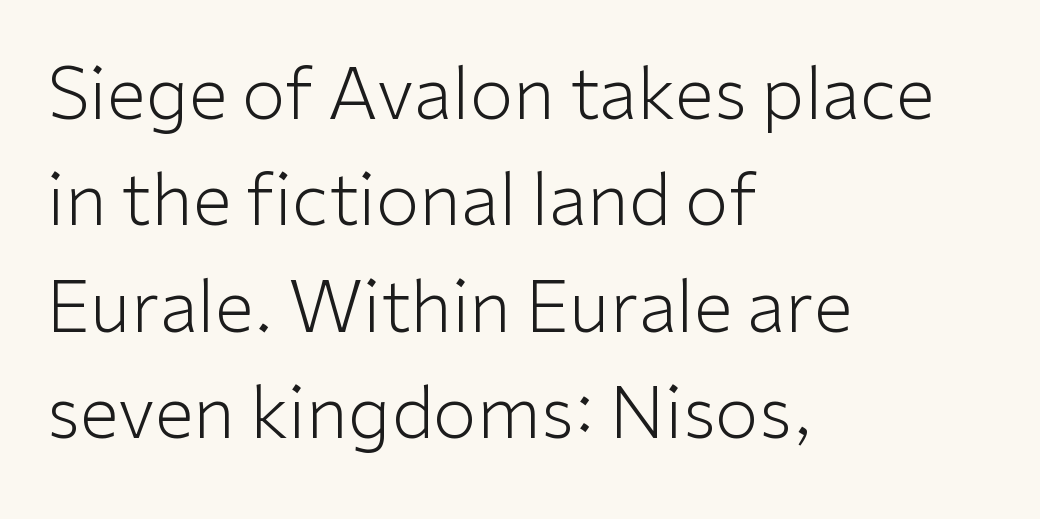
{"serif": "no", "italic": "no", "bold": "no", "weight": "light", "width": "normal", "stroke_contrast": "low", "x_height": "medium", "monospaced": "no", "underline": "no", "align": "left", "line_spacing": "normal", "line_spacing_ratio": 1.5, "letter_spacing": "normal", "letter_spacing_em": 0.0, "glyph_px": 71}
